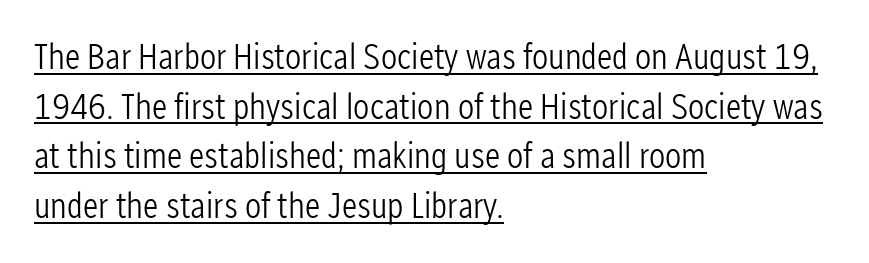
Q: Is the text bold? A: No.
Q: Is the text italic (slanted)? A: No, it is upright.
Q: Is the typeface a serif or a sans-serif typeface? A: Sans-serif.
Q: Is the text underlined? A: Yes.
Q: How is the paragraph aligned? A: Left-aligned.
Q: Is the spacing between letters normal or unusually wide? A: Normal.
Q: Is the spacing between lines tight, normal or loose? A: Normal.
Q: Width (condensed, normal, or wide)? A: Condensed.
Q: Stroke contrast? A: Low.
Q: x-height? A: Medium.
Q: Monospaced? A: No.
